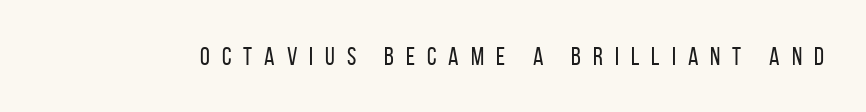
{"italic": "no", "bold": "no", "underline": "no", "letter_spacing": "wide", "letter_spacing_em": 0.48, "glyph_px": 25}
